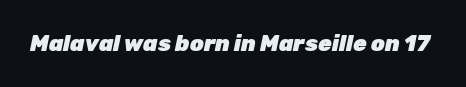
Q: Is the text bold? A: Yes.
Q: Is the text italic (slanted)? A: Yes, it leans right by about 12 degrees.
Q: Is the text underlined? A: No.
Q: Is the spacing between letters normal or unusually wide? A: Normal.
